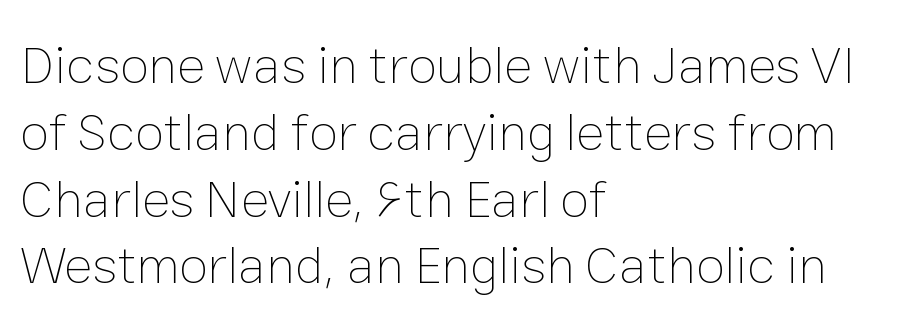
{"italic": "no", "bold": "no", "weight": "thin", "width": "normal", "stroke_contrast": "low", "x_height": "medium", "monospaced": "no", "underline": "no", "align": "left", "line_spacing": "normal", "line_spacing_ratio": 1.26, "letter_spacing": "normal", "letter_spacing_em": 0.0, "glyph_px": 53}
